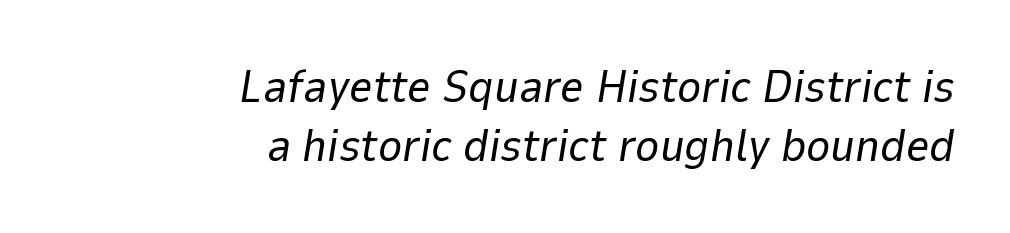
Q: Is the text bold? A: No.
Q: Is the text italic (slanted)? A: Yes, it leans right by about 9 degrees.
Q: Is the text underlined? A: No.
Q: How is the paragraph aligned? A: Right-aligned.
Q: Is the spacing between letters normal or unusually wide? A: Normal.
Q: Is the spacing between lines tight, normal or loose? A: Normal.
Q: Width (condensed, normal, or wide)? A: Normal.
Q: Stroke contrast? A: Low.
Q: x-height? A: Medium.
Q: Monospaced? A: No.
